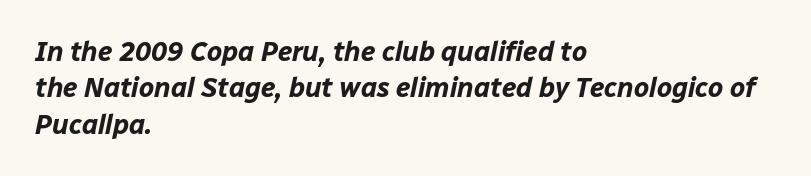
The image shows 27 px bold type, italic (leaning right); set left-aligned, normal line spacing (1.35x), normal letter spacing, not underlined.
